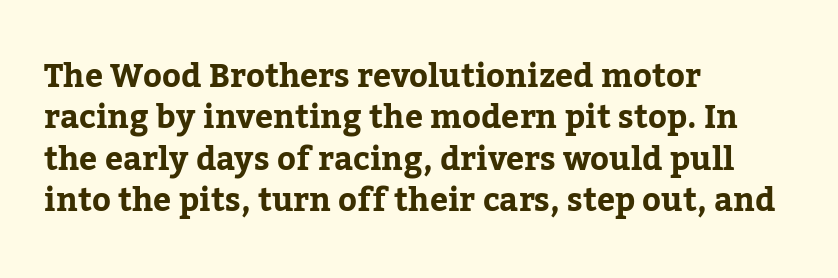
{"serif": "yes", "italic": "no", "bold": "yes", "weight": "bold", "width": "normal", "stroke_contrast": "low", "x_height": "medium", "monospaced": "no", "underline": "no", "align": "left", "line_spacing": "normal", "line_spacing_ratio": 1.29, "letter_spacing": "normal", "letter_spacing_em": 0.0, "glyph_px": 32}
